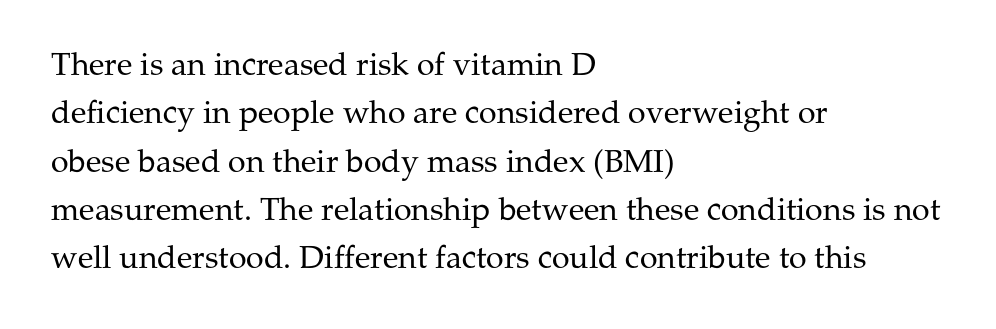
Q: Is the text bold? A: No.
Q: Is the text italic (slanted)? A: No, it is upright.
Q: Is the typeface a serif or a sans-serif typeface? A: Serif.
Q: Is the text underlined? A: No.
Q: How is the paragraph aligned? A: Left-aligned.
Q: Is the spacing between letters normal or unusually wide? A: Normal.
Q: Is the spacing between lines tight, normal or loose? A: Normal.
Q: Width (condensed, normal, or wide)? A: Normal.
Q: Stroke contrast? A: Medium.
Q: x-height? A: Medium.
Q: Monospaced? A: No.
